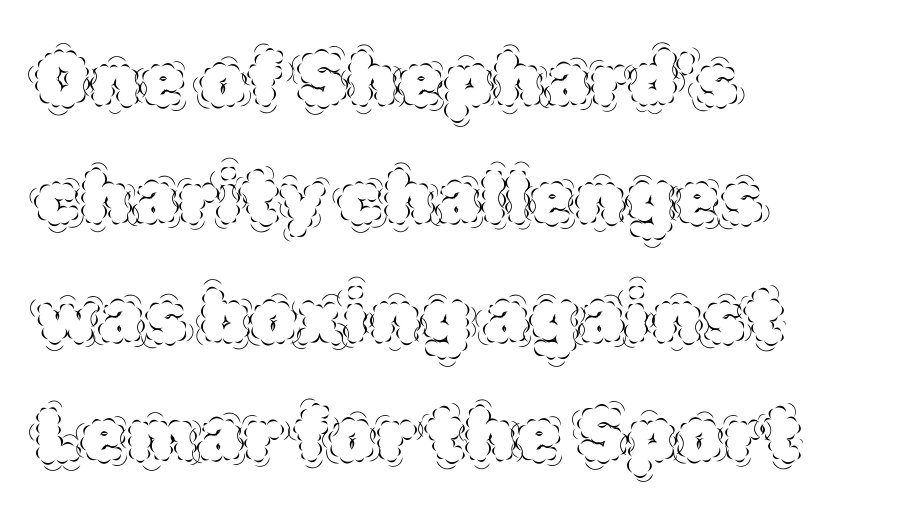
Q: Is the text bold? A: No.
Q: Is the text italic (slanted)? A: No, it is upright.
Q: Is the text underlined? A: No.
Q: How is the paragraph aligned? A: Left-aligned.
Q: Is the spacing between letters normal or unusually wide? A: Normal.
Q: Is the spacing between lines tight, normal or loose? A: Normal.
Q: Width (condensed, normal, or wide)? A: Normal.
Q: x-height? A: Large.
Q: Monospaced? A: No.
